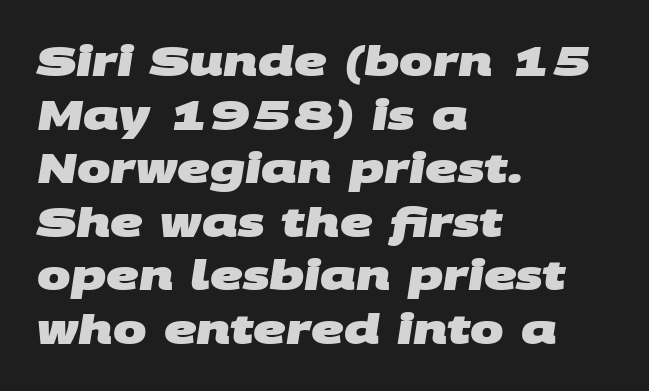
Q: Is the text bold? A: Yes.
Q: Is the typeface a serif or a sans-serif typeface? A: Sans-serif.
Q: Is the text underlined? A: No.
Q: How is the paragraph aligned? A: Left-aligned.
Q: Is the spacing between letters normal or unusually wide? A: Normal.
Q: Is the spacing between lines tight, normal or loose? A: Normal.
Q: Width (condensed, normal, or wide)? A: Wide.
Q: Stroke contrast? A: Medium.
Q: x-height? A: Large.
Q: Monospaced? A: No.
